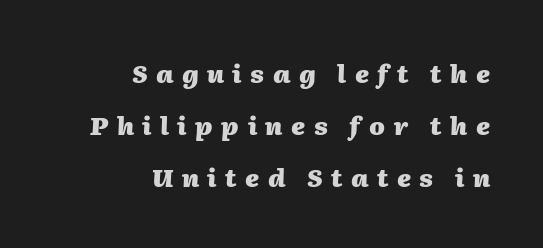
Q: Is the text bold? A: Yes.
Q: Is the text italic (slanted)? A: Yes, it leans right by about 2 degrees.
Q: Is the text underlined? A: No.
Q: How is the paragraph aligned? A: Right-aligned.
Q: Is the spacing between letters normal or unusually wide? A: Unusually wide.
Q: Is the spacing between lines tight, normal or loose? A: Loose.
